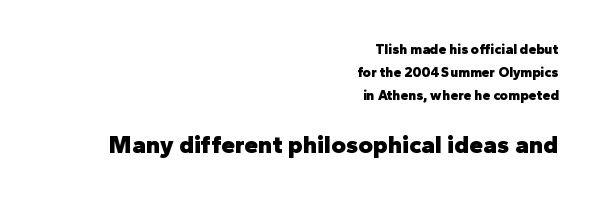
Q: Is the text bold? A: Yes.
Q: Is the text italic (slanted)? A: No, it is upright.
Q: Is the text underlined? A: No.
Q: How is the paragraph aligned? A: Right-aligned.
Q: Is the spacing between letters normal or unusually wide? A: Normal.
Q: Is the spacing between lines tight, normal or loose? A: Normal.
Q: Which block of text is set in a larger size, the first (top) or the second (bottom)? A: The second (bottom) one.
